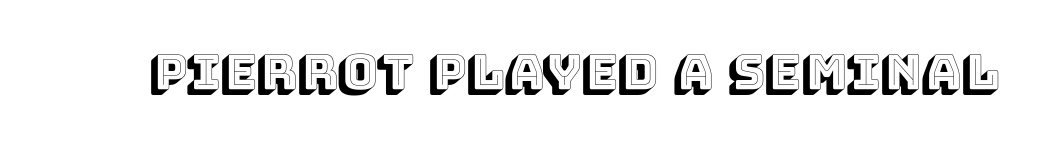
Q: Is the text italic (slanted)? A: No, it is upright.
Q: Is the text underlined? A: No.
Q: Is the spacing between letters normal or unusually wide? A: Normal.
Q: Width (condensed, normal, or wide)? A: Normal.
Q: x-height? A: Large.
Q: Monospaced? A: No.
